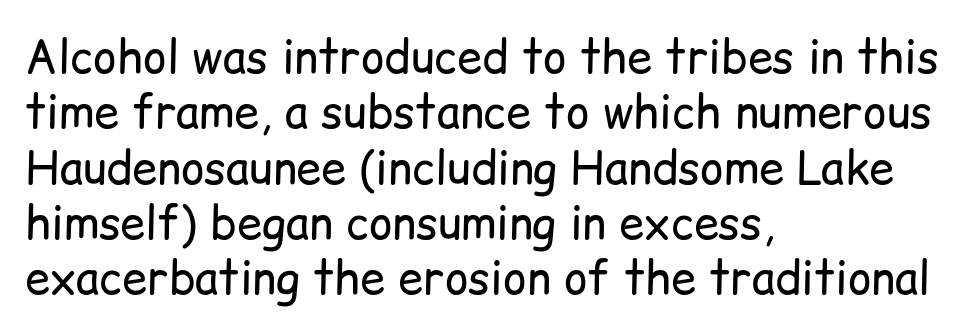
A typesetter would label this face a sans. Layout note: lines flush left. Honestly, the letter spacing is just normal — you wouldn't notice it. The letters look calm and open, with moderate or lighter stems. Is this a fixed-width face? No — the glyphs have proportional, varying widths.
